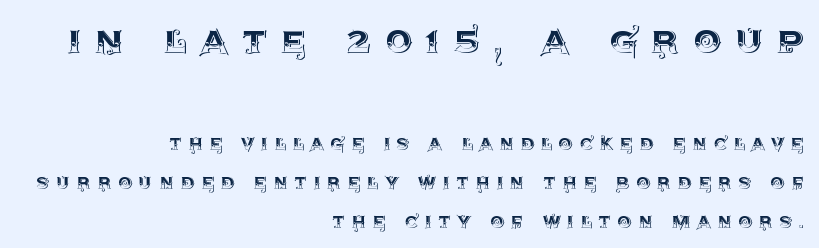
Letter spacing: wide. Every row of glyphs terminates at an identical x-position on the right. Bare-footed words on every line. Proportional: the letters do not fall into vertical columns.
